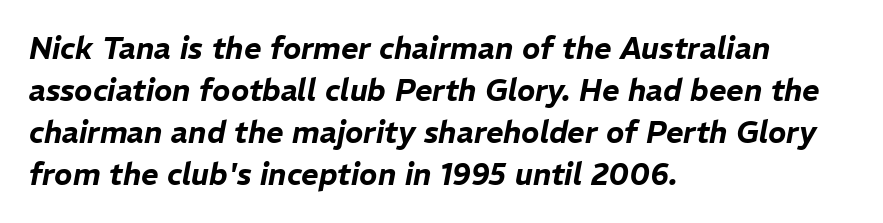
The image shows 30 px text type, italic (leaning right); set left-aligned, normal line spacing (1.4x), normal letter spacing, not underlined; low stroke contrast and a medium x-height.
